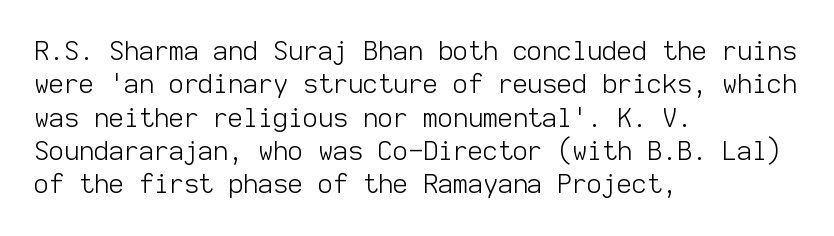
Q: Is the text bold? A: No.
Q: Is the text italic (slanted)? A: No, it is upright.
Q: Is the text underlined? A: No.
Q: How is the paragraph aligned? A: Left-aligned.
Q: Is the spacing between letters normal or unusually wide? A: Normal.
Q: Is the spacing between lines tight, normal or loose? A: Normal.
